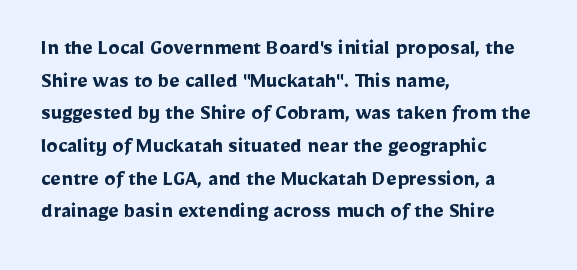
Here the glyphs are tracked normally, forming tight word shapes. One-word summary of the alignment: left. In terms of posture, this sample is upright. Notice how thick the strokes are: this is what a full bold looks like. The lines sit at an ordinary, default distance from one another.
